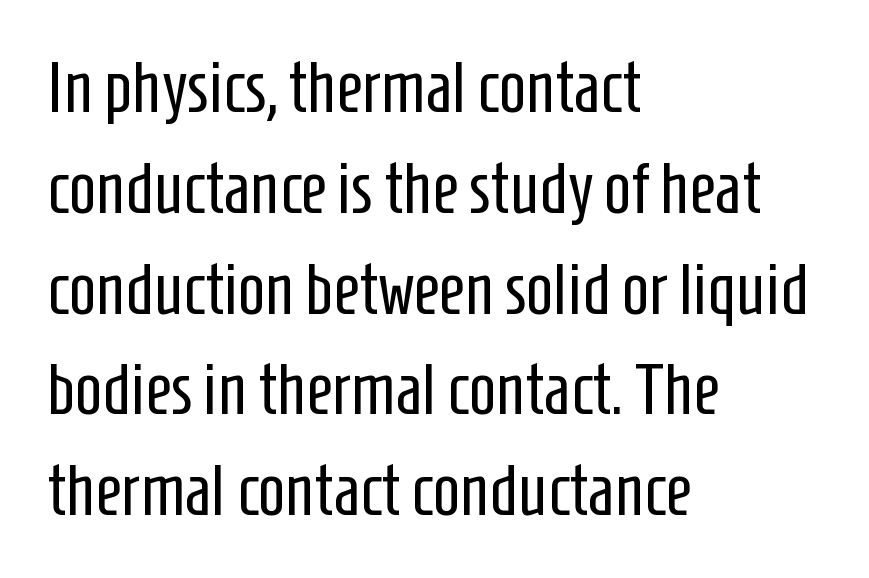
The letters stand straight up with perfectly vertical stems. The passage shown stacks its lines at a standard gap. The face used here is proportionally spaced, like ordinary book or web type. This sample uses a sans-serif face.
